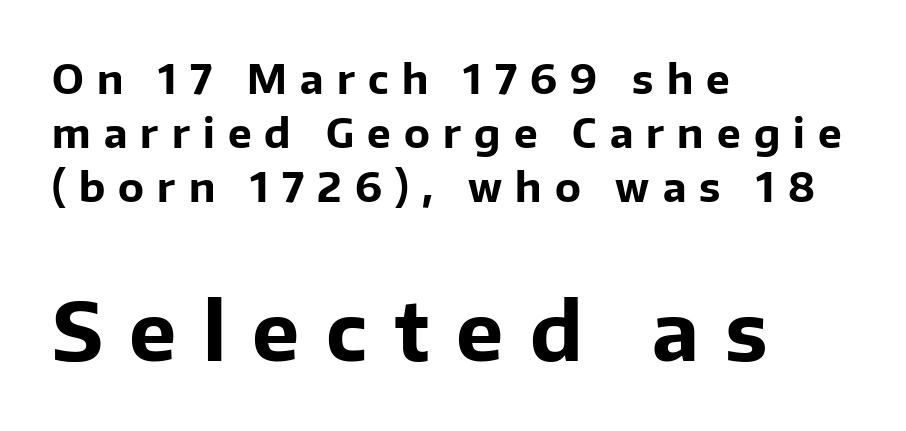
Q: Is the text bold? A: Yes.
Q: Is the text italic (slanted)? A: No, it is upright.
Q: Is the typeface a serif or a sans-serif typeface? A: Sans-serif.
Q: Is the text underlined? A: No.
Q: How is the paragraph aligned? A: Left-aligned.
Q: Is the spacing between letters normal or unusually wide? A: Unusually wide.
Q: Is the spacing between lines tight, normal or loose? A: Normal.
Q: Which block of text is set in a larger size, the first (top) or the second (bottom)? A: The second (bottom) one.
Q: Width (condensed, normal, or wide)? A: Normal.
Q: Stroke contrast? A: Low.
Q: x-height? A: Medium.
Q: Monospaced? A: No.
